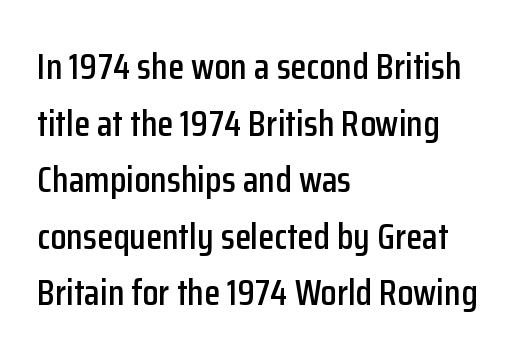
{"serif": "no", "italic": "no", "width": "condensed", "stroke_contrast": "low", "x_height": "medium", "monospaced": "no", "underline": "no", "align": "left", "line_spacing": "normal", "line_spacing_ratio": 1.53, "letter_spacing": "normal", "letter_spacing_em": 0.0, "glyph_px": 37}
